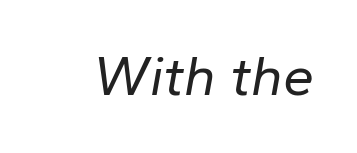
There's an unmistakable incline to the writing here. Honestly, the letter spacing is just normal — you wouldn't notice it. The passage shown is not underscored anywhere. Here the designer chose a conventional face with non-uniform glyph widths.
